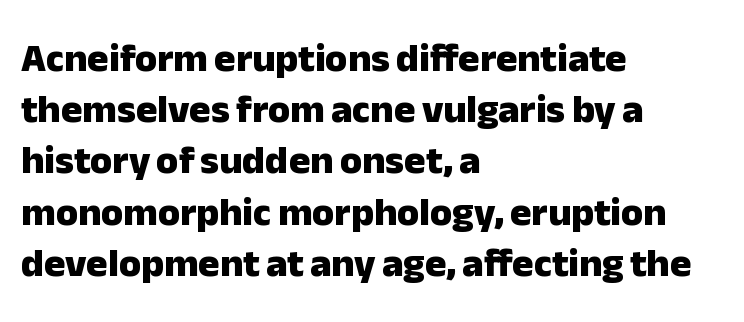
The image shows 40 px heavy sans-serif type, upright; set left-aligned, normal line spacing (1.28x), normal letter spacing, not underlined; low stroke contrast and a medium x-height.
